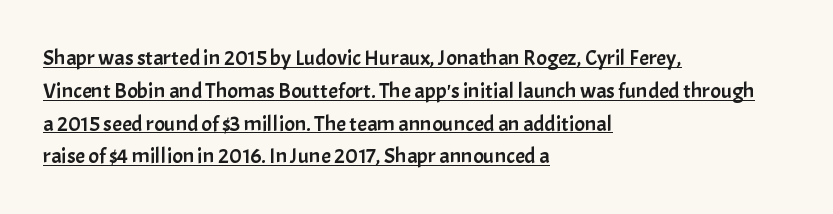
{"italic": "no", "underline": "yes", "align": "left", "line_spacing": "normal", "line_spacing_ratio": 1.49, "letter_spacing": "normal", "letter_spacing_em": 0.0, "glyph_px": 22}
